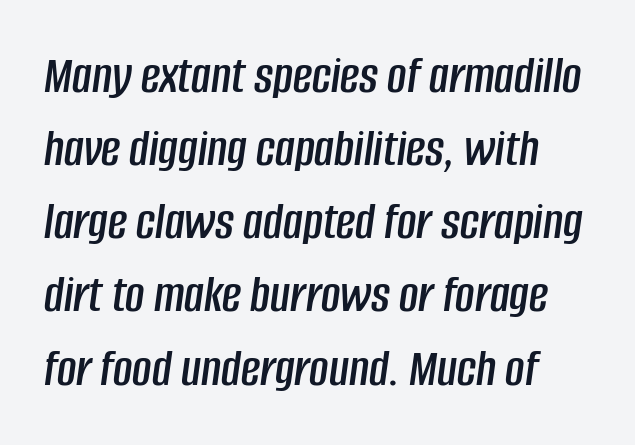
Q: Is the text italic (slanted)? A: Yes, it leans right by about 8 degrees.
Q: Is the text underlined? A: No.
Q: Is the spacing between letters normal or unusually wide? A: Normal.
Q: Is the spacing between lines tight, normal or loose? A: Normal.
Q: Width (condensed, normal, or wide)? A: Condensed.
Q: Stroke contrast? A: Low.
Q: x-height? A: Large.
Q: Monospaced? A: No.
